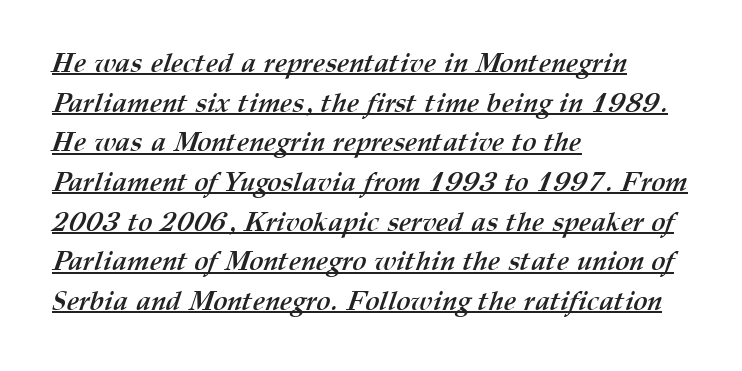
In terms of letterspacing, this is plain default setting. Set as a true bold cut, around the 700 mark. Leading: standard. The rendered words wear a rule along their underside. Typeset ragged right — the left edge is the straight one.
